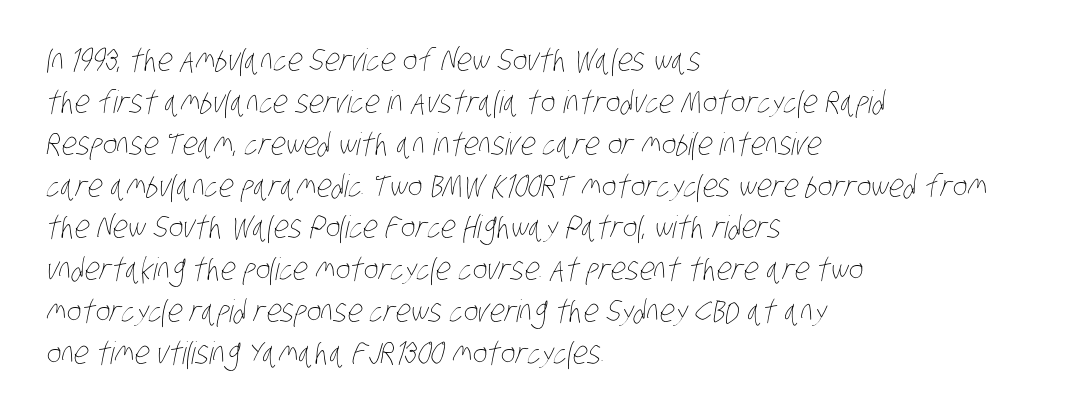
Spacing verdict: proportional, widths tailored to each character. The compositor pushed each line to the left boundary. Rule under the text: the space is simply empty. Students, note that the glyphs here touch the page at normal intervals. This reads as an unemphasized weight, regular at the heaviest. Honestly, the row spacing looks completely unremarkable.
